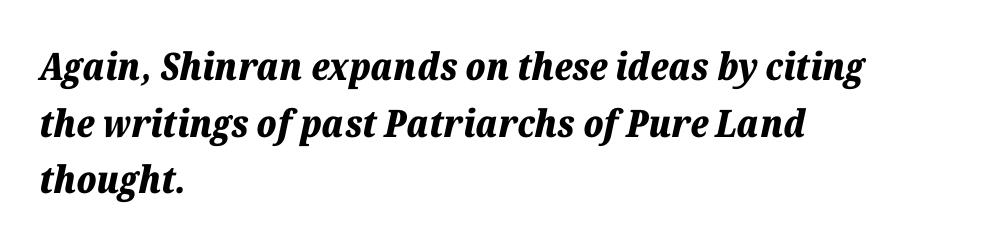
{"italic": "yes", "lean": "right", "slant_degrees": 12, "bold": "yes", "weight": "bold", "width": "normal", "stroke_contrast": "low", "x_height": "medium", "monospaced": "no", "underline": "no", "align": "left", "line_spacing": "normal", "line_spacing_ratio": 1.49, "letter_spacing": "normal", "letter_spacing_em": 0.0, "glyph_px": 38}
